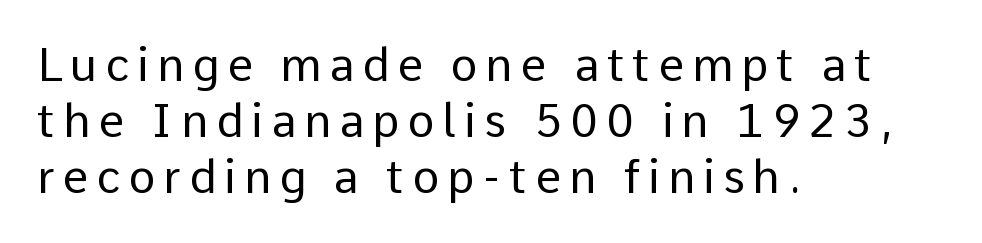
Q: Is the text bold? A: No.
Q: Is the text italic (slanted)? A: No, it is upright.
Q: Is the typeface a serif or a sans-serif typeface? A: Sans-serif.
Q: Is the text underlined? A: No.
Q: How is the paragraph aligned? A: Left-aligned.
Q: Width (condensed, normal, or wide)? A: Normal.
Q: Stroke contrast? A: Low.
Q: x-height? A: Medium.
Q: Monospaced? A: No.
